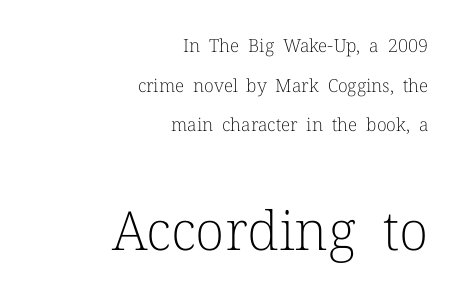
Q: Is the text bold? A: No.
Q: Is the text italic (slanted)? A: No, it is upright.
Q: Is the typeface a serif or a sans-serif typeface? A: Serif.
Q: Is the text underlined? A: No.
Q: How is the paragraph aligned? A: Right-aligned.
Q: Is the spacing between letters normal or unusually wide? A: Normal.
Q: Is the spacing between lines tight, normal or loose? A: Loose.
Q: Which block of text is set in a larger size, the first (top) or the second (bottom)? A: The second (bottom) one.
Q: Width (condensed, normal, or wide)? A: Normal.
Q: Stroke contrast? A: Low.
Q: x-height? A: Medium.
Q: Monospaced? A: No.
